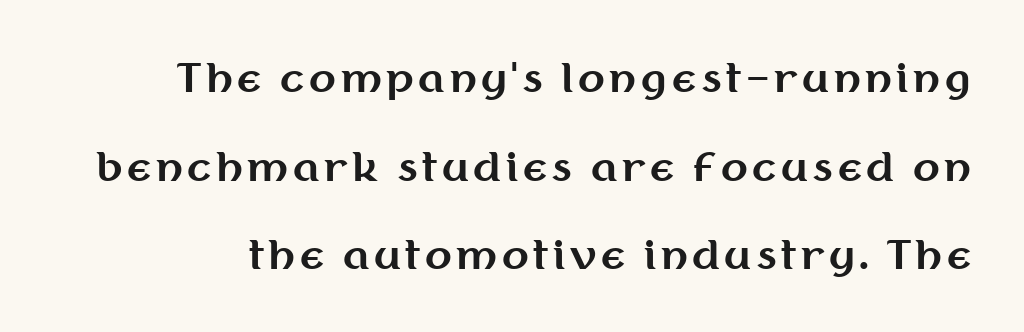
The image shows 39 px bold sans-serif type, upright; set loose line spacing (2.27x), not underlined; medium stroke contrast and a medium x-height.
